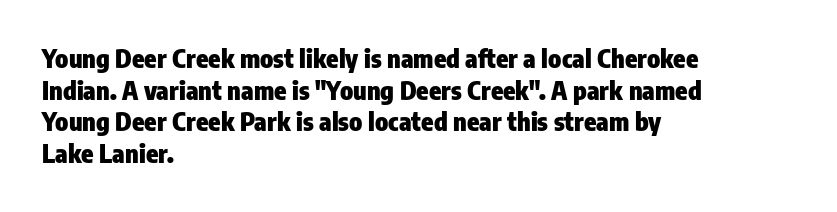
Q: Is the text bold? A: Yes.
Q: Is the text italic (slanted)? A: No, it is upright.
Q: Is the text underlined? A: No.
Q: How is the paragraph aligned? A: Left-aligned.
Q: Is the spacing between letters normal or unusually wide? A: Normal.
Q: Is the spacing between lines tight, normal or loose? A: Normal.
